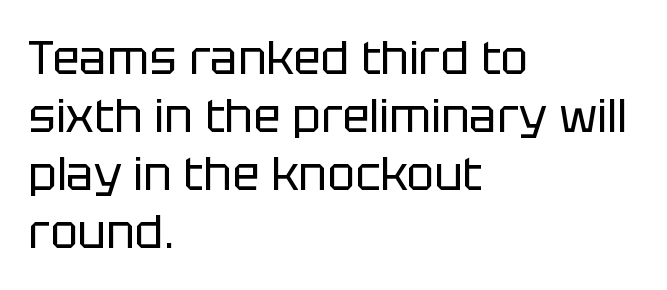
Q: Is the text bold? A: No.
Q: Is the text italic (slanted)? A: No, it is upright.
Q: Is the typeface a serif or a sans-serif typeface? A: Sans-serif.
Q: Is the text underlined? A: No.
Q: How is the paragraph aligned? A: Left-aligned.
Q: Is the spacing between letters normal or unusually wide? A: Normal.
Q: Is the spacing between lines tight, normal or loose? A: Normal.
Q: Width (condensed, normal, or wide)? A: Normal.
Q: Stroke contrast? A: Low.
Q: x-height? A: Large.
Q: Monospaced? A: No.
